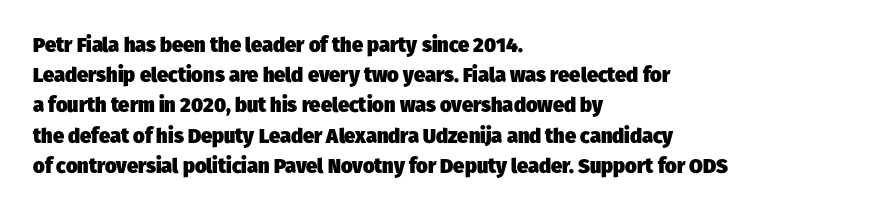
Q: Is the text bold? A: Yes.
Q: Is the text underlined? A: No.
Q: How is the paragraph aligned? A: Left-aligned.
Q: Is the spacing between letters normal or unusually wide? A: Normal.
Q: Is the spacing between lines tight, normal or loose? A: Normal.
